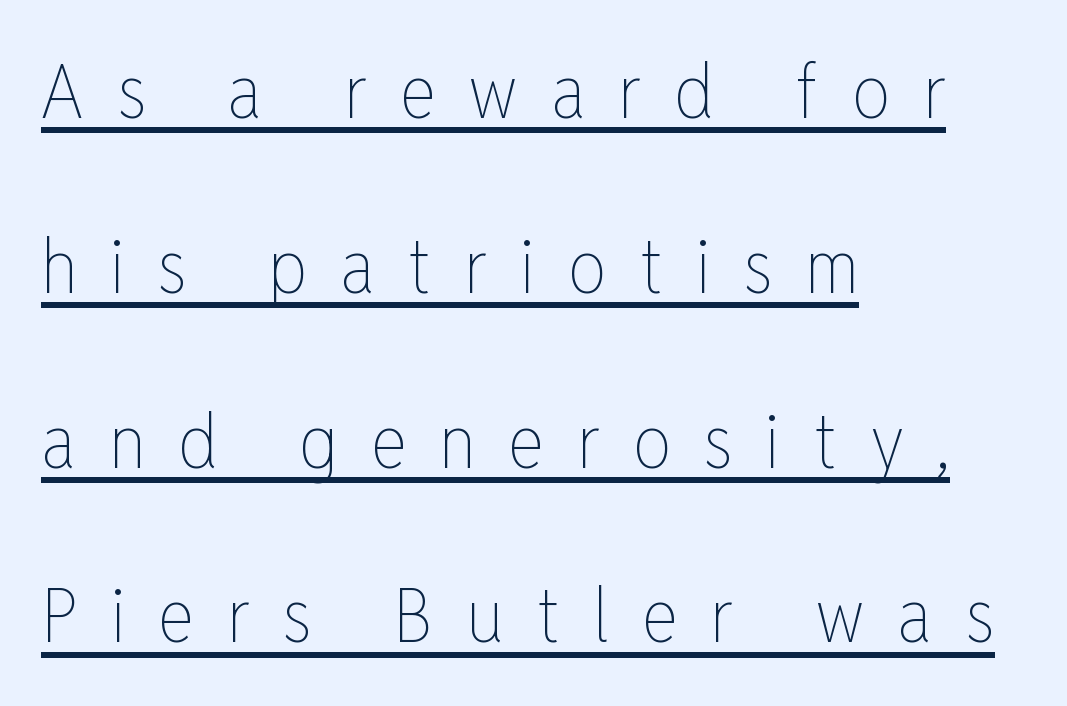
The lines are quadded left. The rendering uses natural spacing where letterforms have individual widths. Is there much room between lines? Yes — plenty of vertical air separates them. Quick note: not italic, upright. Bold? No — there's no thickening of the strokes. The letters are spread apart with noticeably loose tracking.
